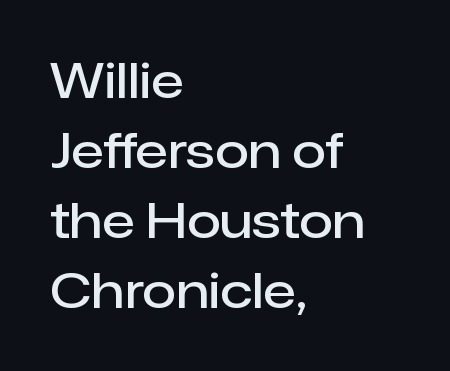
The image shows 49 px semibold sans-serif type, upright; set left-aligned, normal line spacing (1.43x), normal letter spacing, not underlined; low stroke contrast and a medium x-height.
